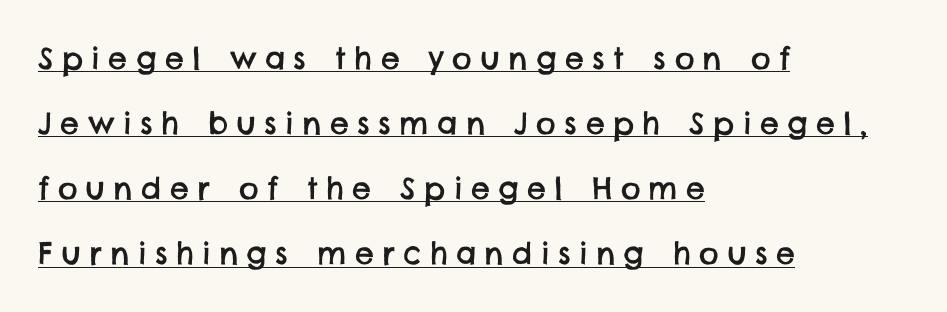
Q: Is the typeface a serif or a sans-serif typeface? A: Sans-serif.
Q: Is the text underlined? A: Yes.
Q: How is the paragraph aligned? A: Left-aligned.
Q: Is the spacing between letters normal or unusually wide? A: Unusually wide.
Q: Is the spacing between lines tight, normal or loose? A: Loose.
Q: Width (condensed, normal, or wide)? A: Normal.
Q: Stroke contrast? A: Low.
Q: x-height? A: Large.
Q: Monospaced? A: No.
